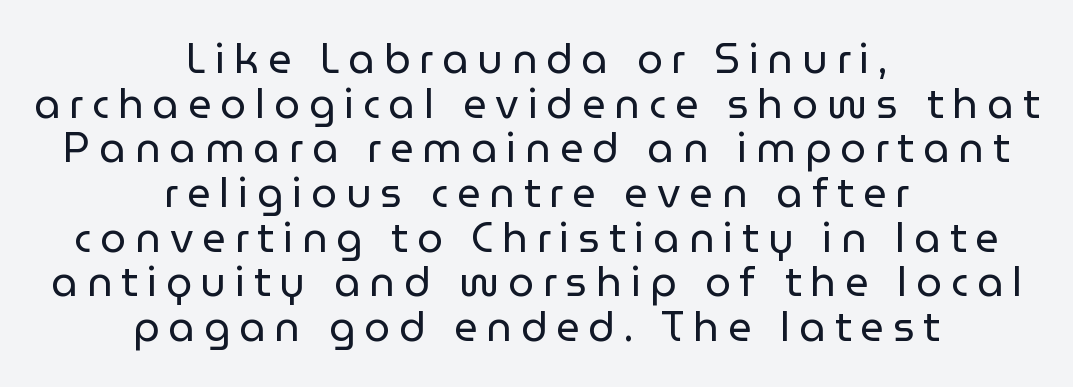
Q: Is the text bold? A: No.
Q: Is the text italic (slanted)? A: No, it is upright.
Q: Is the typeface a serif or a sans-serif typeface? A: Sans-serif.
Q: Is the text underlined? A: No.
Q: How is the paragraph aligned? A: Centered.
Q: Is the spacing between letters normal or unusually wide? A: Unusually wide.
Q: Is the spacing between lines tight, normal or loose? A: Tight.
Q: Width (condensed, normal, or wide)? A: Normal.
Q: Stroke contrast? A: Low.
Q: x-height? A: Medium.
Q: Monospaced? A: No.
